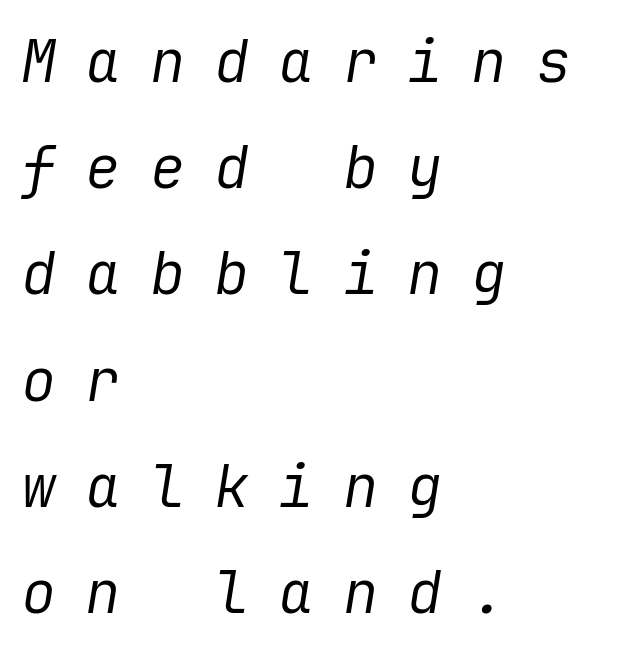
Q: Is the text bold? A: No.
Q: Is the text italic (slanted)? A: Yes, it leans right by about 9 degrees.
Q: Is the text underlined? A: No.
Q: How is the paragraph aligned? A: Left-aligned.
Q: Is the spacing between letters normal or unusually wide? A: Unusually wide.
Q: Width (condensed, normal, or wide)? A: Normal.
Q: Stroke contrast? A: Low.
Q: x-height? A: Medium.
